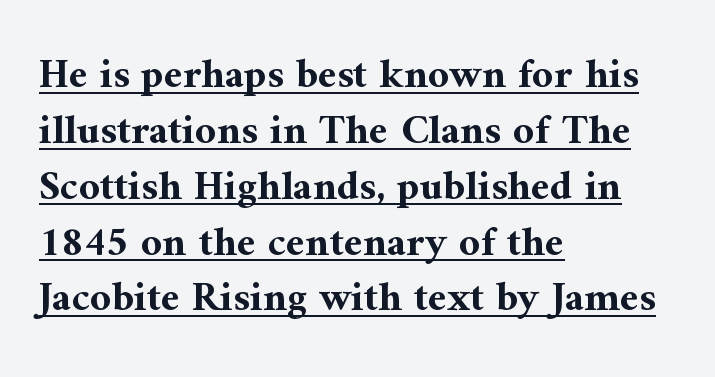
Unlike italic type, these characters show no tilt at all. Are there feet on the stems? There are — it's a serif. Interline gaps are of average width in this sample. Decoration check: the copy is underlined. This is heavy type, rendered in bold.
